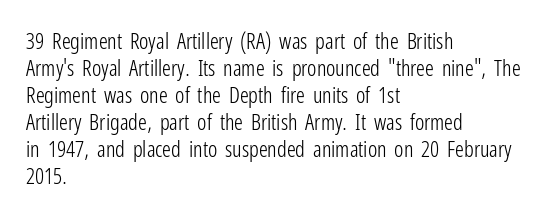
Beneath every word, the page is bare. The lettering holds an erect, upright posture throughout. Caption: face not bold, strokes unweighted. The gaps between neighbouring characters are ordinary and unremarkable.
